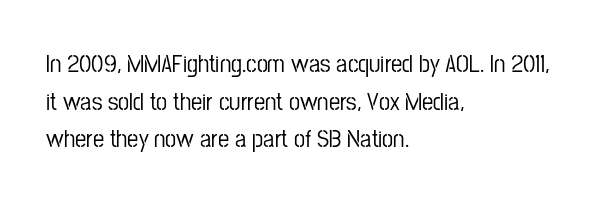
Q: Is the text italic (slanted)? A: No, it is upright.
Q: Is the text underlined? A: No.
Q: How is the paragraph aligned? A: Left-aligned.
Q: Is the spacing between letters normal or unusually wide? A: Normal.
Q: Is the spacing between lines tight, normal or loose? A: Normal.
